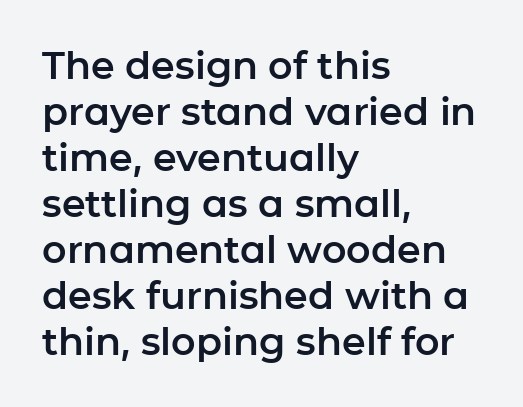
A sans-serif font was chosen for this passage. Characters follow at the spacing the type designer built in. Decoration check: the copy has no underline. This sample has the flowing, uneven cadence of proportional lettering. The letters stand straight up with perfectly vertical stems.
